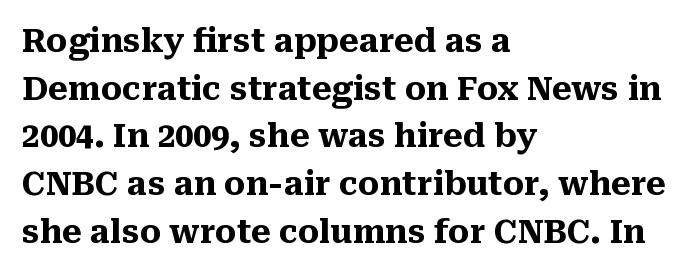
{"serif": "yes", "italic": "no", "bold": "yes", "weight": "heavy", "width": "normal", "stroke_contrast": "medium", "x_height": "medium", "monospaced": "no", "underline": "no", "align": "left", "line_spacing": "normal", "line_spacing_ratio": 1.49, "letter_spacing": "normal", "letter_spacing_em": 0.0, "glyph_px": 32}
